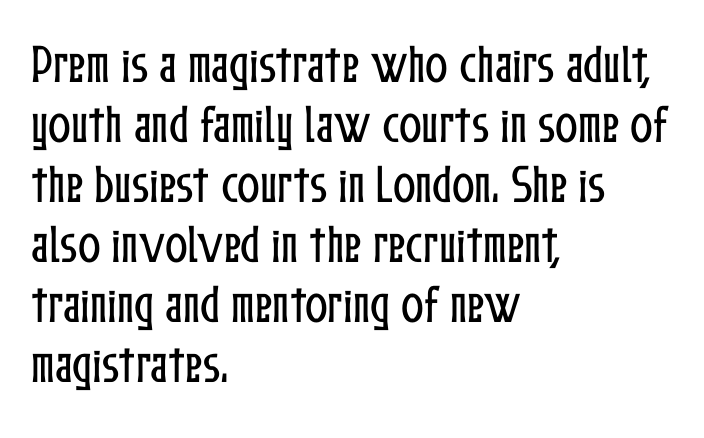
Do the characters align in a grid? No, the font is proportional. Here the glyphs are tracked normally, forming tight word shapes. Which margin do the lines hug? The left one — the right edge is uneven. Underlining? Definitely not there. These lines were composed using upright roman letters. This block has exactly the height ordinary leading produces.
